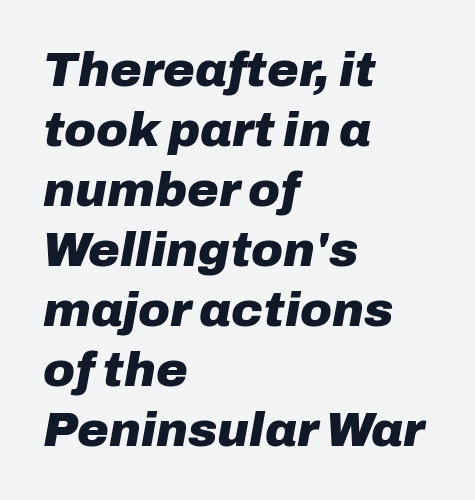
The gap between lines stays unmarked. These lines are rendered in a variable-pitch font. In terms of leading, this rendering sits right in the middle. Alignment: flush left. Observe the lean: these are italic letterforms. These lines keep a tight, regular rhythm from letter to letter.
